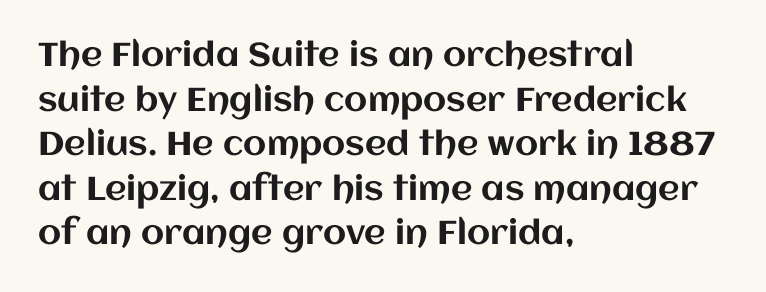
Q: Is the text italic (slanted)? A: No, it is upright.
Q: Is the text underlined? A: No.
Q: How is the paragraph aligned? A: Left-aligned.
Q: Is the spacing between letters normal or unusually wide? A: Normal.
Q: Is the spacing between lines tight, normal or loose? A: Normal.
Q: Width (condensed, normal, or wide)? A: Normal.
Q: Stroke contrast? A: Medium.
Q: x-height? A: Large.
Q: Monospaced? A: No.
